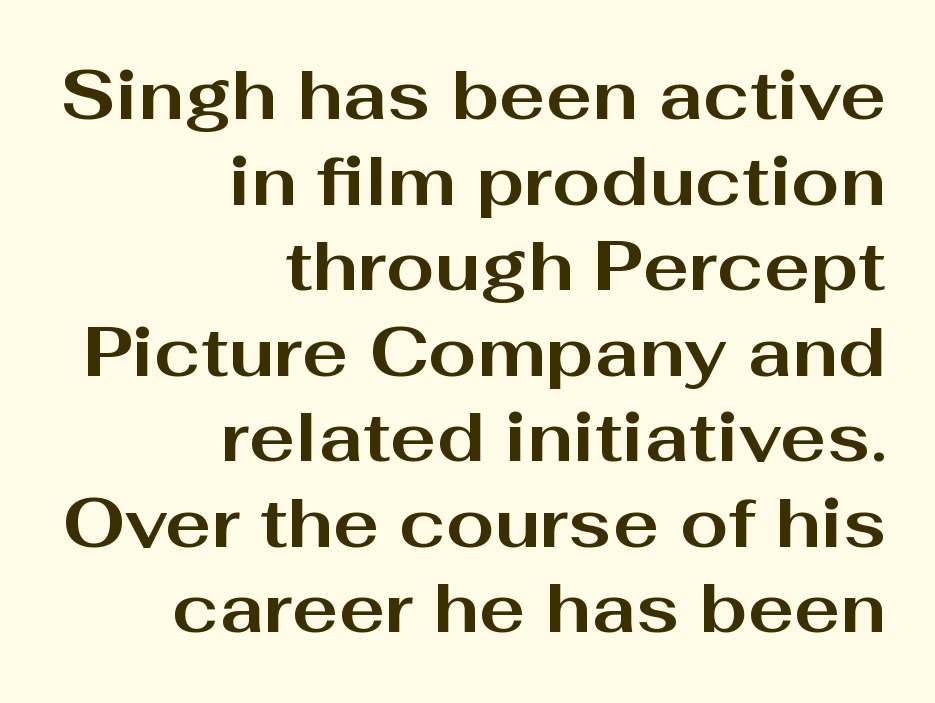
The type sits square on the baseline with zero lean. The gap between lines stays unmarked. The face used here has the dense, thick strokes of a bold. Spacing between characters is what you'd get straight out of the box. If you drew a ruler down the right edge, every line would touch it.
